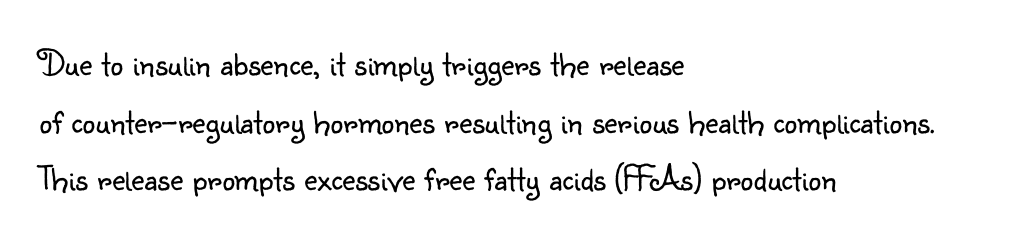
Q: Is the text bold? A: No.
Q: Is the text italic (slanted)? A: No, it is upright.
Q: Is the typeface a serif or a sans-serif typeface? A: Sans-serif.
Q: Is the text underlined? A: No.
Q: How is the paragraph aligned? A: Left-aligned.
Q: Is the spacing between letters normal or unusually wide? A: Normal.
Q: Is the spacing between lines tight, normal or loose? A: Normal.
Q: Width (condensed, normal, or wide)? A: Normal.
Q: Stroke contrast? A: Low.
Q: x-height? A: Small.
Q: Monospaced? A: No.
